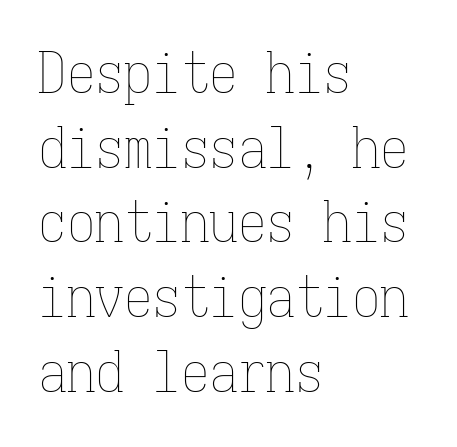
The image shows 57 px thin, condensed type, upright, monospaced; set left-aligned, normal line spacing (1.31x), normal letter spacing, not underlined; low stroke contrast and a medium x-height.
